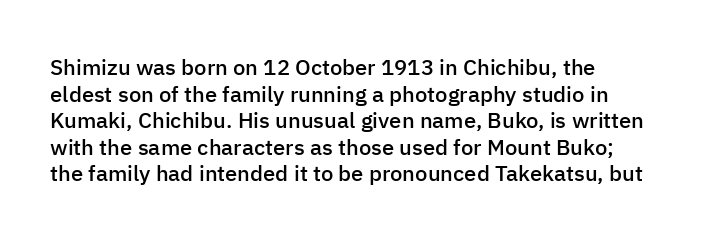
No word sits above an underline. The setting favours the left margin, as ordinary paragraphs usually do. This is the in-between weight designers call semibold or demi. This is the regular roman posture of the typeface. Observe the ordinary spacing: letters are neighbours, not strangers.
